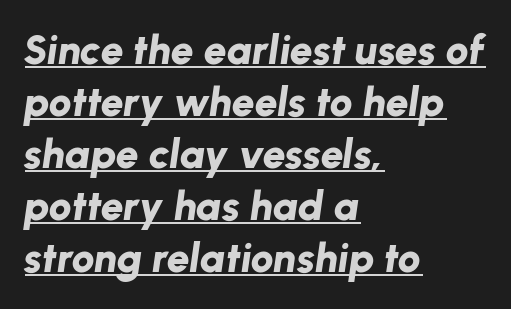
Emphasis-style slanted type is in use. The passage shown has conventional tracking throughout. A typesetter would call this proportional, since set widths differ per character. Strong, thick strokes mark this as bold type. Caption: lettering with a line underneath.
